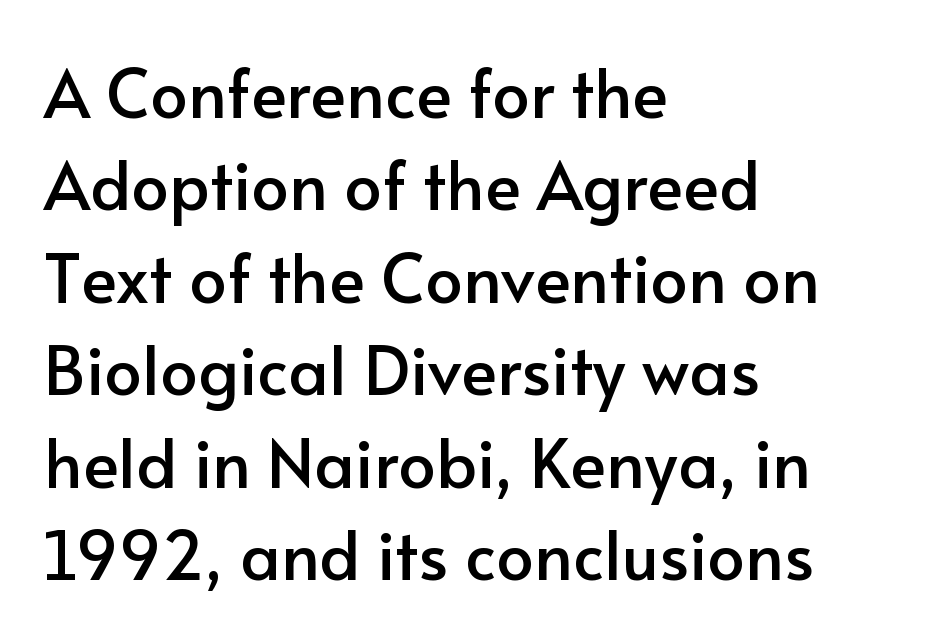
Q: Is the text italic (slanted)? A: No, it is upright.
Q: Is the typeface a serif or a sans-serif typeface? A: Sans-serif.
Q: Is the text underlined? A: No.
Q: How is the paragraph aligned? A: Left-aligned.
Q: Is the spacing between letters normal or unusually wide? A: Normal.
Q: Is the spacing between lines tight, normal or loose? A: Normal.
Q: Width (condensed, normal, or wide)? A: Normal.
Q: Stroke contrast? A: Low.
Q: x-height? A: Small.
Q: Monospaced? A: No.
